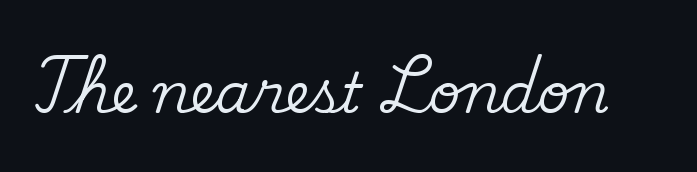
The image shows 56 px text type; set normal letter spacing, not underlined; medium stroke contrast and a small x-height.
